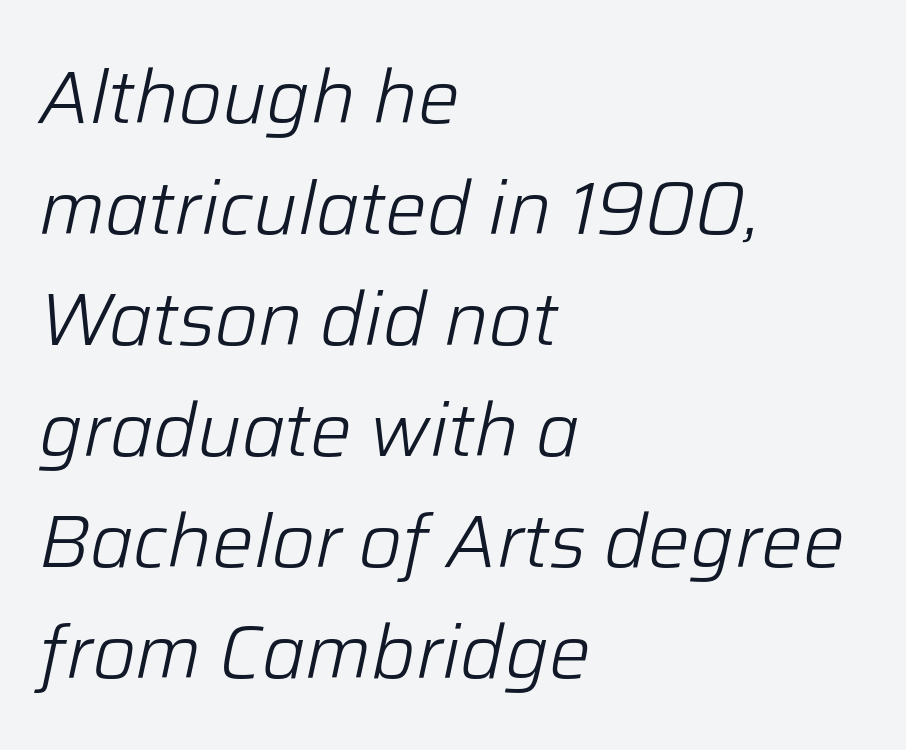
The image shows 74 px light type, italic (leaning right); set left-aligned, normal line spacing (1.5x), normal letter spacing, not underlined; low stroke contrast and a medium x-height.
